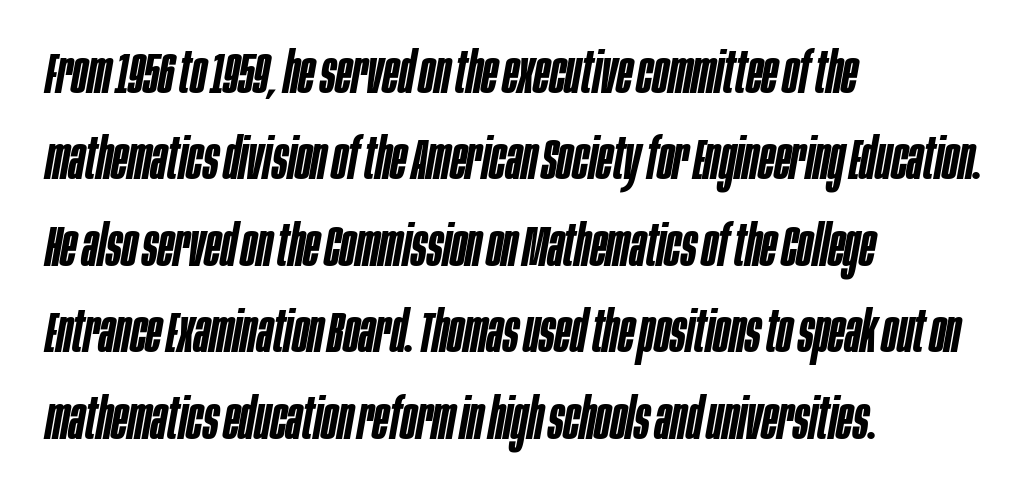
This rendering leaves character spacing at its baseline value. Think of a printed novel: that variable character pitch is what you see here. Would a proofreader flag this as italicized? Yes. Line beginnings align vertically; line endings do not. What's the leading like? Ordinary, nothing unusual. The glyphs have the mass of a demibold cut, below bold.
